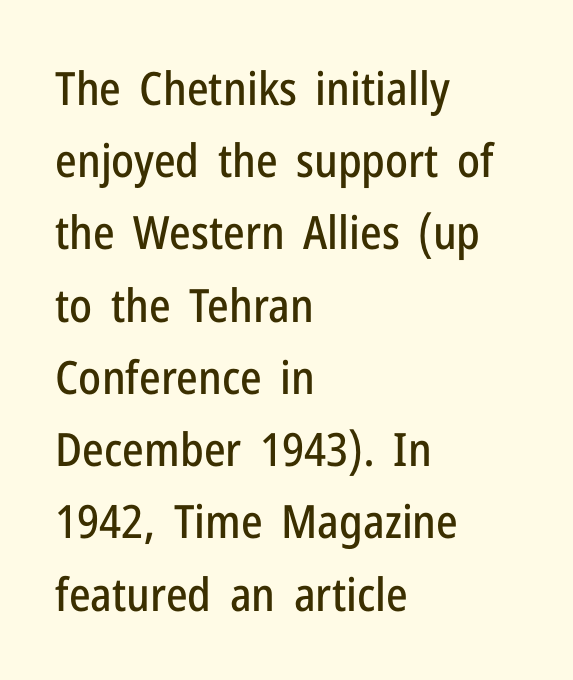
A typesetter would call this proportional, since set widths differ per character. These lines were composed using upright roman letters. The space directly below the letters is spotless. The paragraph has a hard left edge and a soft right edge. The passage shown stacks its lines at a standard gap. The rendering keeps characters at their native spacing.
